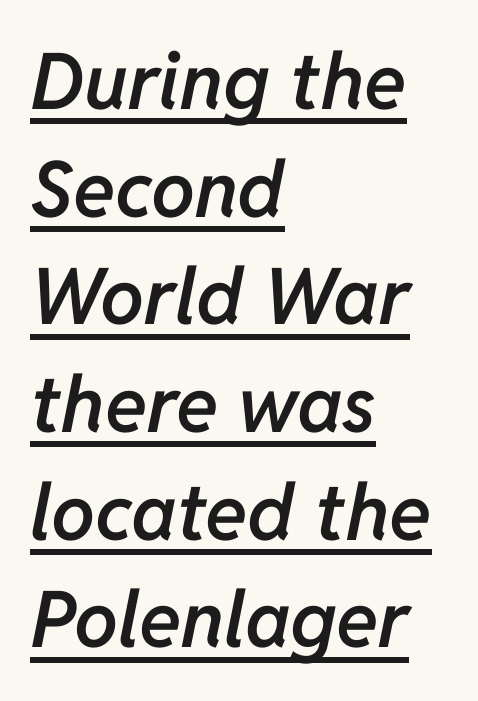
{"italic": "yes", "lean": "right", "slant_degrees": 11, "bold": "semi", "weight": "semibold", "width": "normal", "stroke_contrast": "low", "x_height": "medium", "monospaced": "no", "underline": "yes", "align": "left", "line_spacing": "normal", "line_spacing_ratio": 1.38, "letter_spacing": "normal", "letter_spacing_em": 0.0, "glyph_px": 78}
